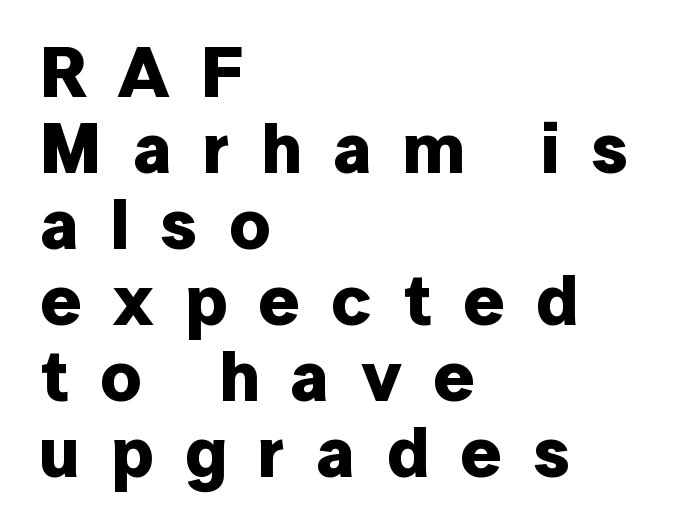
{"serif": "no", "italic": "no", "bold": "yes", "weight": "bold", "width": "normal", "stroke_contrast": "low", "x_height": "medium", "monospaced": "no", "underline": "no", "align": "left", "line_spacing": "tight", "line_spacing_ratio": 1.07, "letter_spacing": "wide", "letter_spacing_em": 0.44, "glyph_px": 71}
